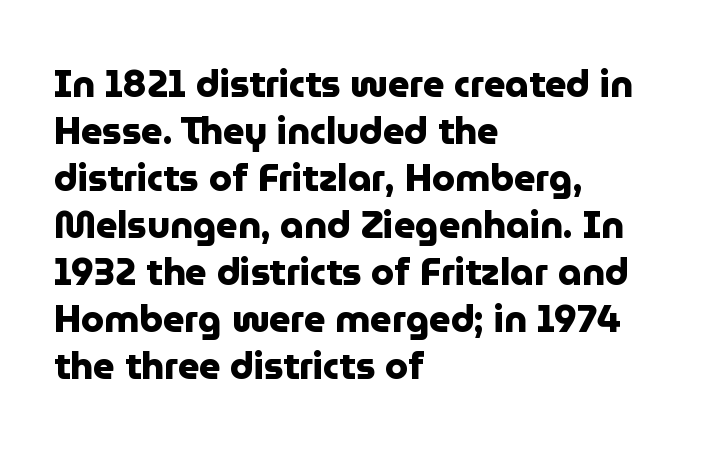
{"serif": "no", "italic": "no", "bold": "yes", "weight": "heavy", "width": "normal", "stroke_contrast": "low", "x_height": "medium", "monospaced": "no", "underline": "no", "align": "left", "line_spacing": "normal", "line_spacing_ratio": 1.27, "letter_spacing": "normal", "letter_spacing_em": 0.0, "glyph_px": 37}
